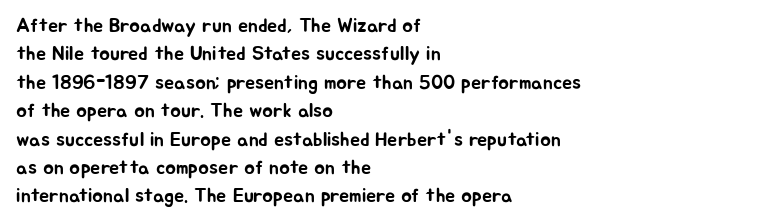
Reading down the block, your eye returns to a fixed left position each line. What stands out about the letter spacing? Nothing — it is the standard amount. The specimen reads as upright at a glance. The designer left line spacing at the default.
